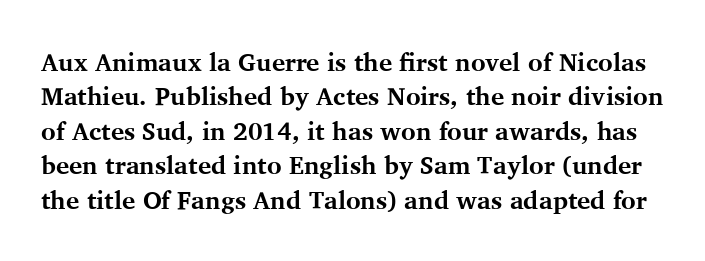
Q: Is the text bold? A: Yes.
Q: Is the text italic (slanted)? A: No, it is upright.
Q: Is the text underlined? A: No.
Q: Is the spacing between letters normal or unusually wide? A: Normal.
Q: Is the spacing between lines tight, normal or loose? A: Normal.
